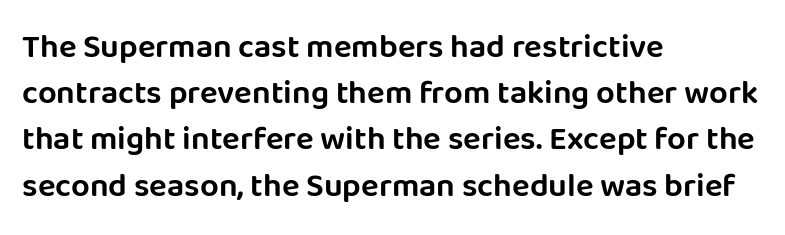
The image shows 33 px sans-serif type, upright; set left-aligned, normal line spacing (1.4x), normal letter spacing, not underlined; low stroke contrast and a large x-height.
